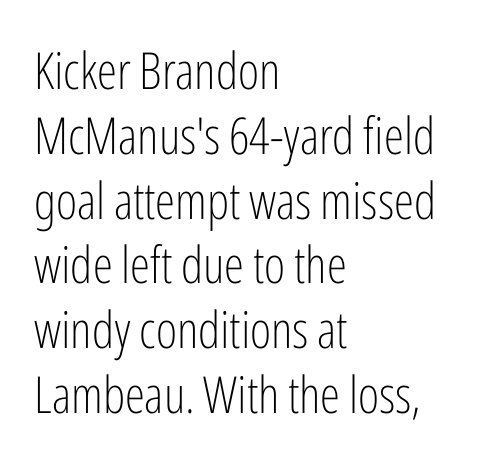
Q: Is the text bold? A: No.
Q: Is the text italic (slanted)? A: No, it is upright.
Q: Is the typeface a serif or a sans-serif typeface? A: Sans-serif.
Q: Is the text underlined? A: No.
Q: How is the paragraph aligned? A: Left-aligned.
Q: Is the spacing between letters normal or unusually wide? A: Normal.
Q: Is the spacing between lines tight, normal or loose? A: Normal.
Q: Width (condensed, normal, or wide)? A: Condensed.
Q: Stroke contrast? A: Low.
Q: x-height? A: Medium.
Q: Monospaced? A: No.
